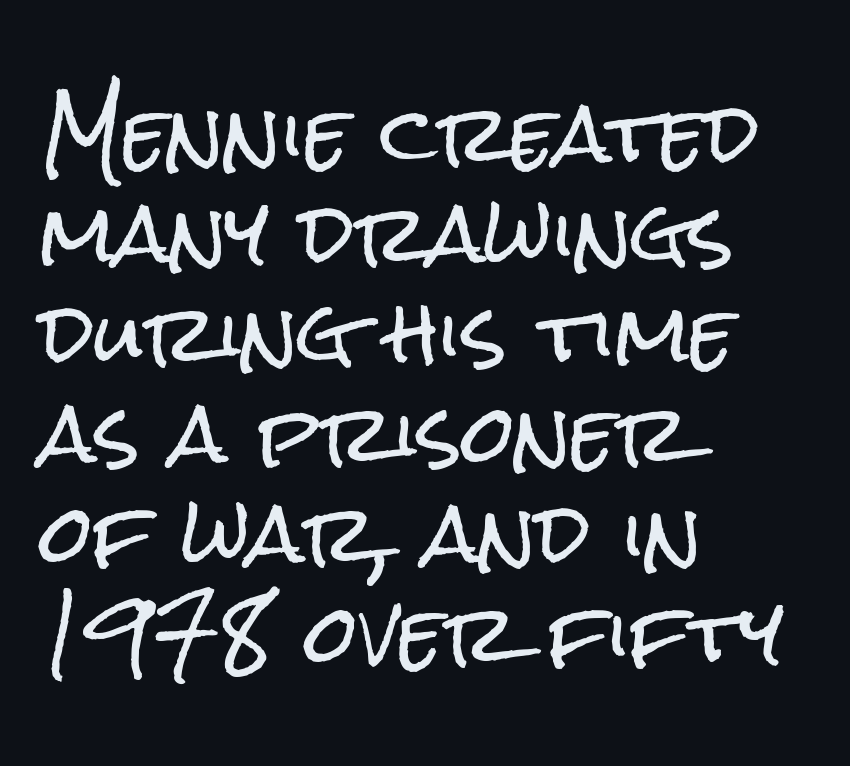
The image shows 77 px condensed sans-serif type, upright; set left-aligned, normal line spacing (1.3x), normal letter spacing, not underlined; low stroke contrast and a medium x-height.
